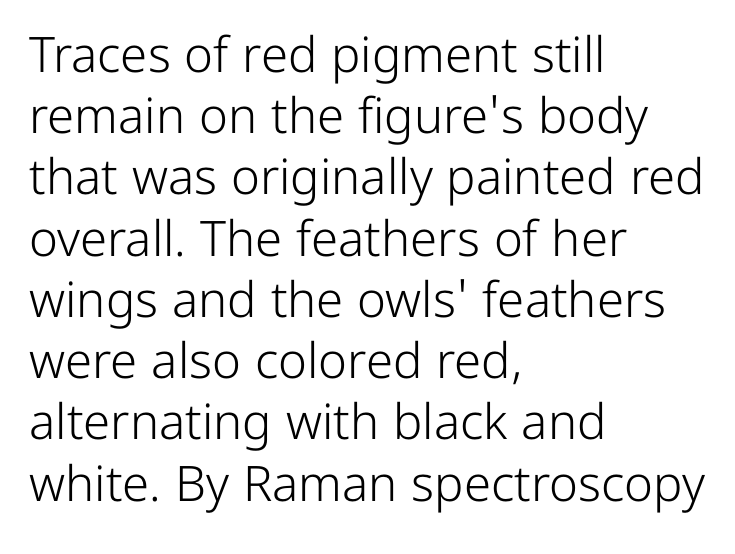
A normal amount of white space separates one row of letters from the next. Underlining? Definitely not there. The weight tops out at a normal text grade. The lettering stays uniformly vertical, giving the passage a roman look. This sample is left-justified, so line endings fall wherever the words run out. Default kerning and tracking; the words read as compact shapes.
